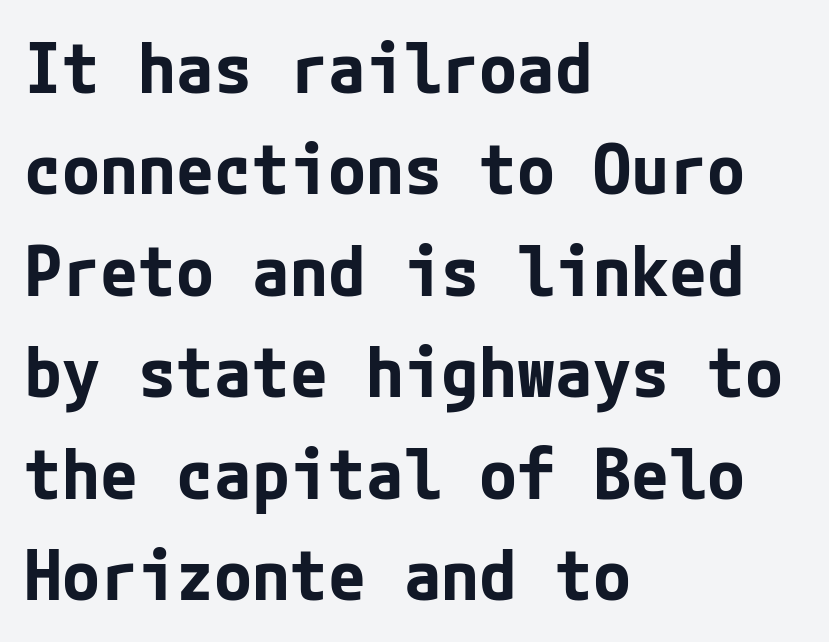
The image shows 69 px bold sans-serif type, upright; set left-aligned, normal line spacing (1.47x), normal letter spacing, not underlined; low stroke contrast and a medium x-height.
